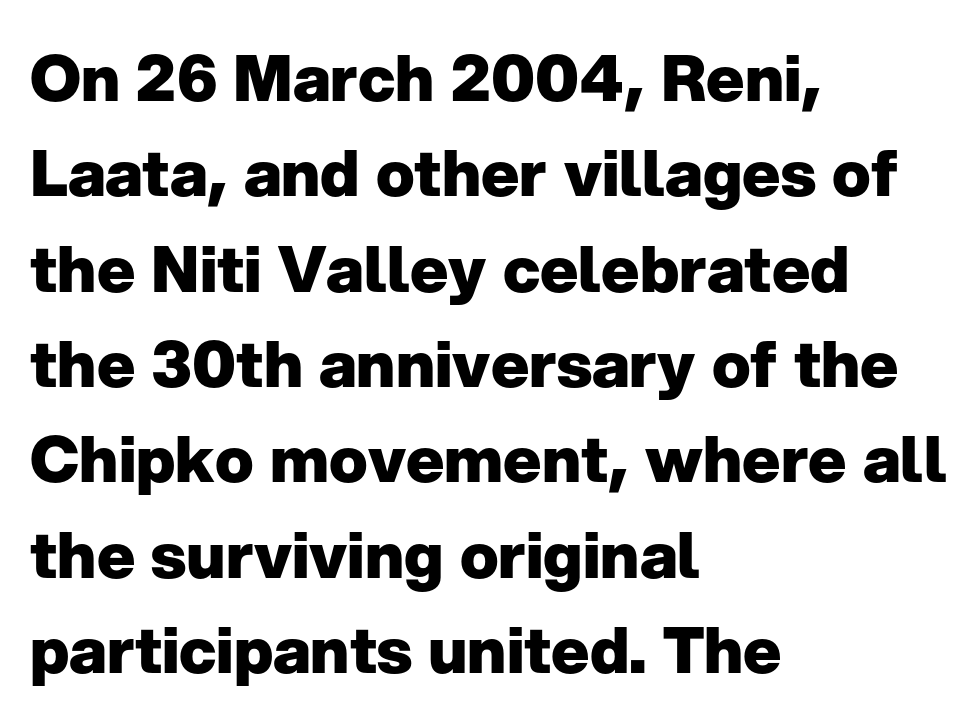
Q: Is the text bold? A: Yes.
Q: Is the text italic (slanted)? A: No, it is upright.
Q: Is the typeface a serif or a sans-serif typeface? A: Sans-serif.
Q: Is the text underlined? A: No.
Q: How is the paragraph aligned? A: Left-aligned.
Q: Is the spacing between letters normal or unusually wide? A: Normal.
Q: Is the spacing between lines tight, normal or loose? A: Normal.
Q: Width (condensed, normal, or wide)? A: Normal.
Q: Stroke contrast? A: Low.
Q: x-height? A: Medium.
Q: Monospaced? A: No.
